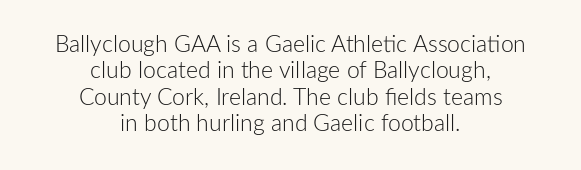
The paragraph has two soft edges and a firm central axis. Is this a heavy cut? Hardly; it is regular or lighter. The letterforms sit shoulder to shoulder at normal distance. If you measured baseline to baseline, you'd find a short distance. Each row of text sits above clean, open space.
